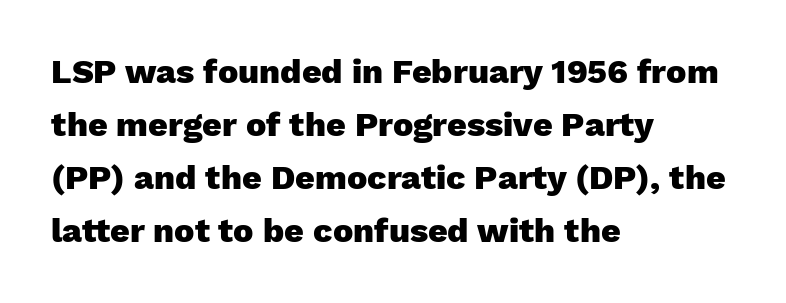
Q: Is the text bold? A: Yes.
Q: Is the text italic (slanted)? A: No, it is upright.
Q: Is the typeface a serif or a sans-serif typeface? A: Sans-serif.
Q: Is the text underlined? A: No.
Q: How is the paragraph aligned? A: Left-aligned.
Q: Is the spacing between letters normal or unusually wide? A: Normal.
Q: Is the spacing between lines tight, normal or loose? A: Normal.
Q: Width (condensed, normal, or wide)? A: Normal.
Q: Stroke contrast? A: Low.
Q: x-height? A: Medium.
Q: Monospaced? A: No.
